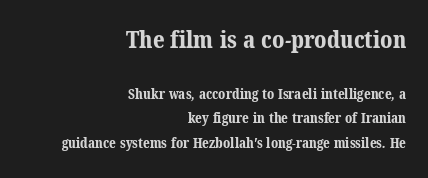
Inter-character spacing is left at the font's built-in metrics. Quick note: underline off. The font is running at its bold setting. Line endings align vertically; line beginnings do not. You get the large type first, then a drop to smaller type.
